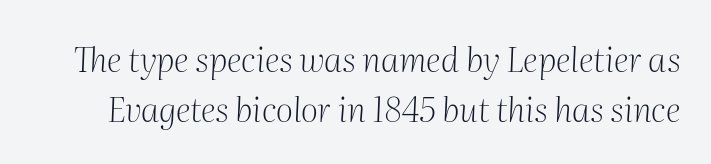
{"serif": "yes", "italic": "yes", "lean": "right", "slant_degrees": 2, "bold": "no", "weight": "light", "width": "normal", "stroke_contrast": "medium", "x_height": "medium", "monospaced": "no", "underline": "no", "line_spacing": "normal", "line_spacing_ratio": 1.47, "letter_spacing": "normal", "letter_spacing_em": 0.0, "glyph_px": 34}
